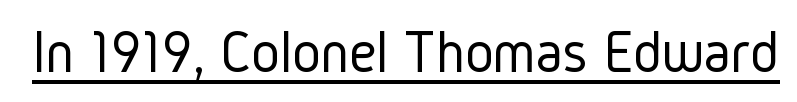
{"serif": "no", "italic": "no", "bold": "no", "weight": "light", "width": "condensed", "stroke_contrast": "low", "x_height": "medium", "monospaced": "no", "underline": "yes", "letter_spacing": "normal", "letter_spacing_em": 0.0, "glyph_px": 61}
